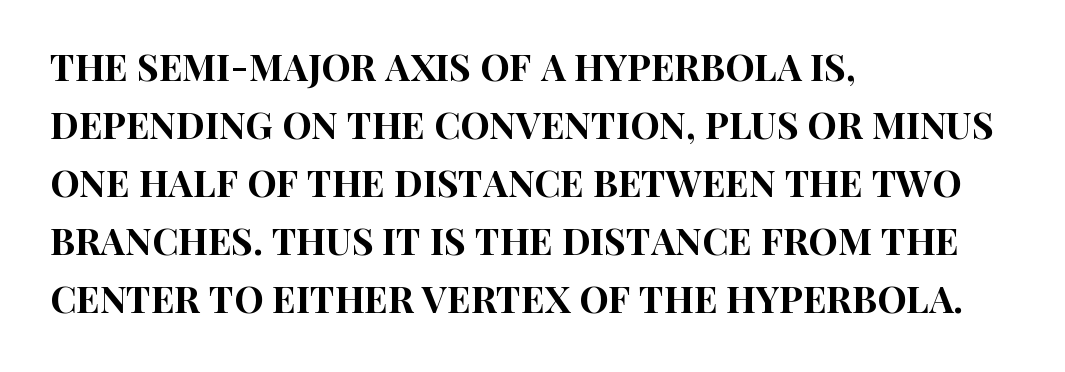
The image shows 37 px condensed sans-serif type, upright; set left-aligned, normal line spacing (1.57x), normal letter spacing, not underlined; high stroke contrast and a large x-height.
